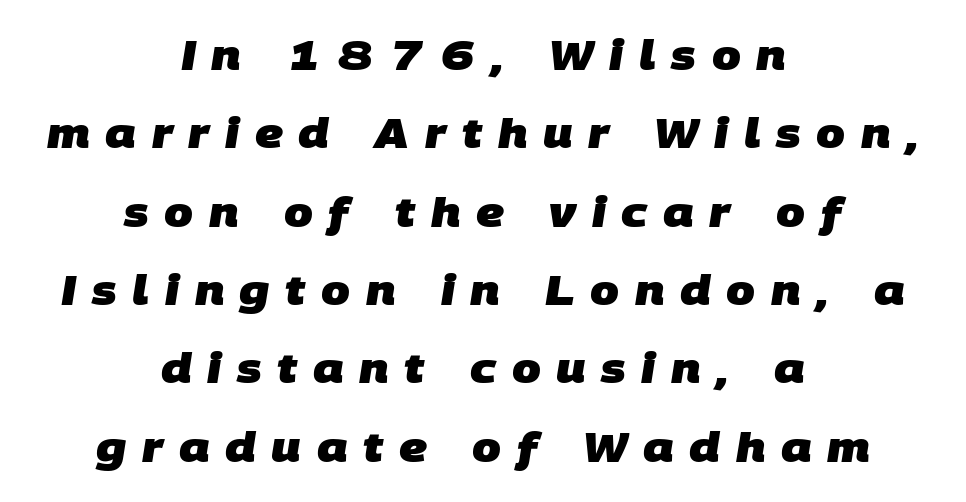
{"serif": "no", "bold": "yes", "weight": "heavy", "width": "normal", "stroke_contrast": "low", "x_height": "large", "monospaced": "no", "underline": "no", "align": "center", "line_spacing": "loose", "line_spacing_ratio": 1.91, "letter_spacing": "wide", "letter_spacing_em": 0.38, "glyph_px": 41}
